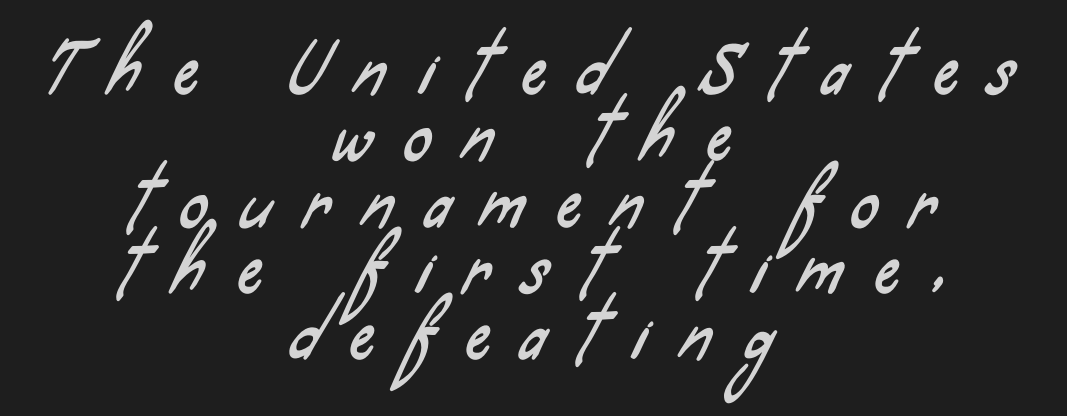
Quick note: underline off. This sample has the flowing, uneven cadence of proportional lettering. The whitespace from short lines is split evenly between both sides. The rendering shows plain stroke endings on the letterforms — a sans-serif design. Students, note that the glyphs here are deliberately spaced far apart.
